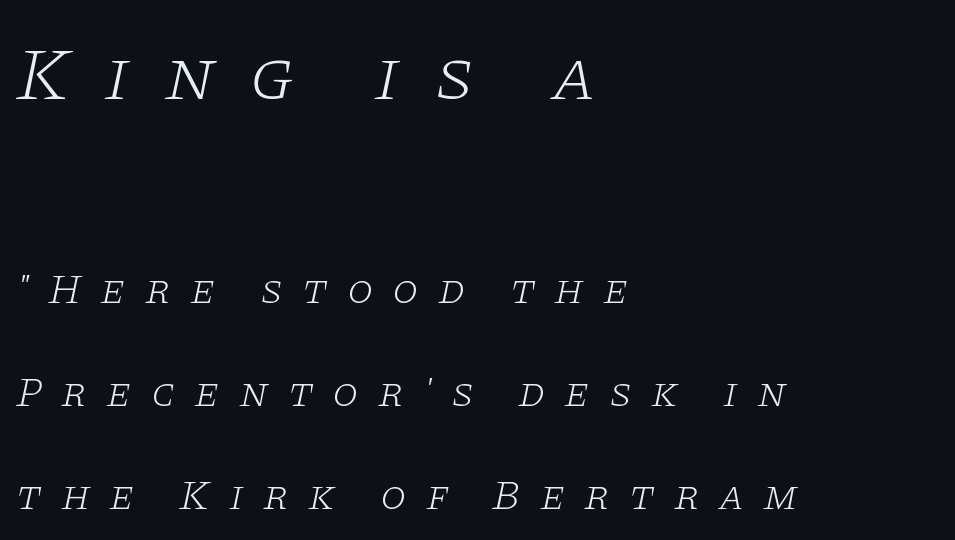
The image shows 74 px light, wide serif type, italic (leaning right); set left-aligned, loose line spacing (2.45x), unusually wide letter spacing (+0.45 em), not underlined; the first (top) block is 1.76x larger; low stroke contrast and a large x-height.
